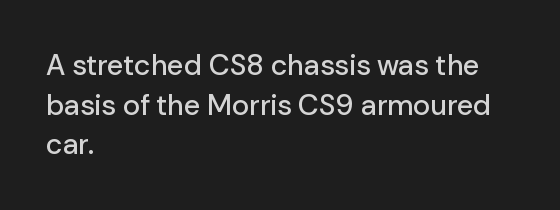
Q: Is the text italic (slanted)? A: No, it is upright.
Q: Is the typeface a serif or a sans-serif typeface? A: Sans-serif.
Q: Is the text underlined? A: No.
Q: How is the paragraph aligned? A: Left-aligned.
Q: Is the spacing between letters normal or unusually wide? A: Normal.
Q: Is the spacing between lines tight, normal or loose? A: Normal.
Q: Width (condensed, normal, or wide)? A: Normal.
Q: Stroke contrast? A: Low.
Q: x-height? A: Medium.
Q: Monospaced? A: No.
